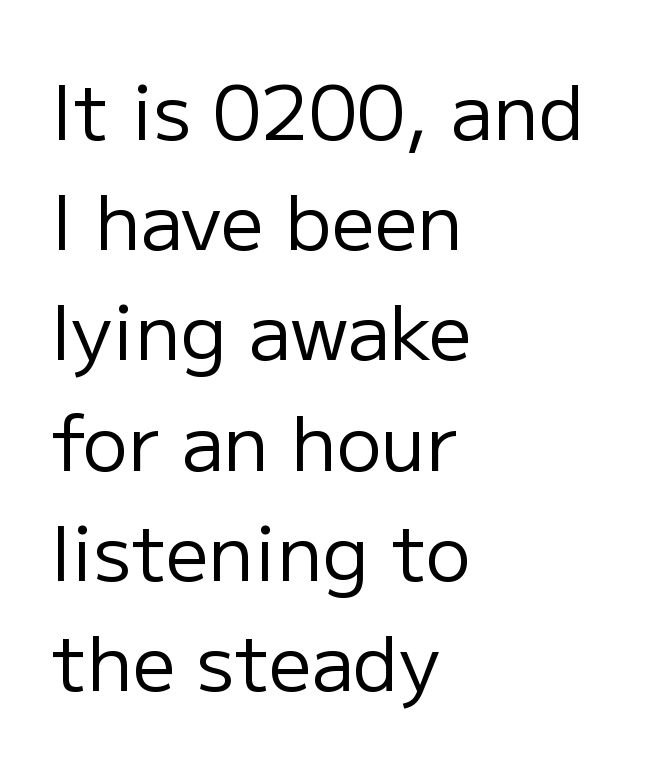
In terms of leading, this rendering sits right in the middle. This sample is left-justified, so line endings fall wherever the words run out. What stands out about the letter spacing? Nothing — it is the standard amount. Characters remain perfectly vertical along every line. Do the characters align in a grid? No, the font is proportional. No chunkiness to these letters — they're not bold.
